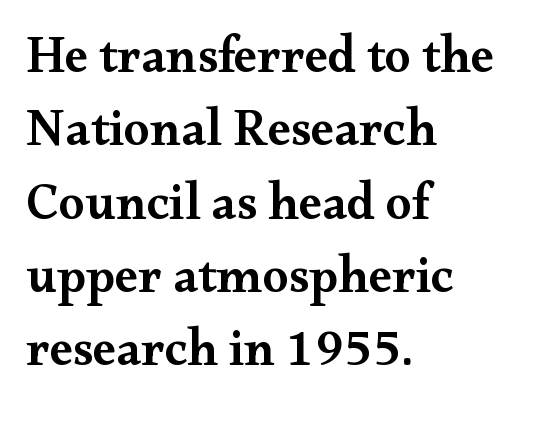
Q: Is the text bold? A: Semi-bold.
Q: Is the text italic (slanted)? A: No, it is upright.
Q: Is the typeface a serif or a sans-serif typeface? A: Serif.
Q: Is the text underlined? A: No.
Q: How is the paragraph aligned? A: Left-aligned.
Q: Is the spacing between letters normal or unusually wide? A: Normal.
Q: Is the spacing between lines tight, normal or loose? A: Normal.
Q: Width (condensed, normal, or wide)? A: Wide.
Q: Stroke contrast? A: Medium.
Q: x-height? A: Small.
Q: Monospaced? A: No.
